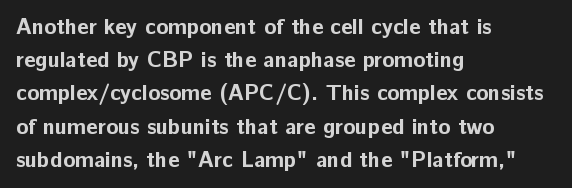
Leading matches the norm, producing a regular column. The area under the type is left untouched. Does extra space separate the letters? No, they use regular spacing. These lines were composed using upright roman letters.
